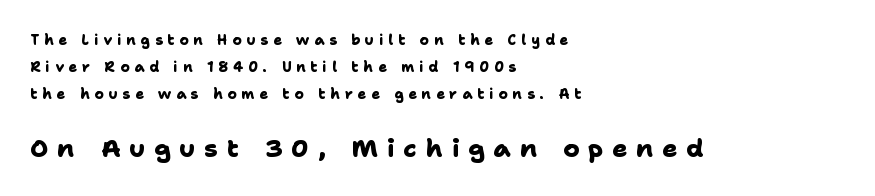
The image shows 25 px bold type; set left-aligned, loose line spacing (1.94x), unusually wide letter spacing (+0.35 em), not underlined; the second (bottom) block is 1.79x larger.
